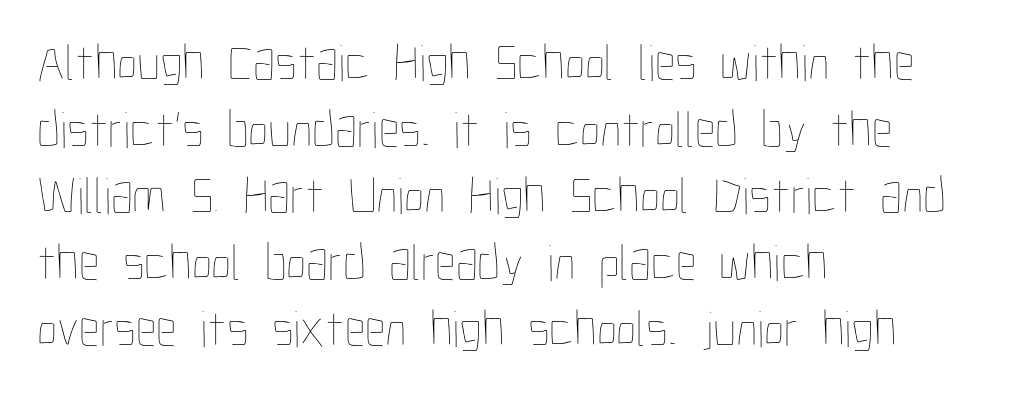
Which margin do the lines hug? The left one — the right edge is uneven. A typesetter would call this zero additional tracking. Ink coverage per letter is moderate at most. This sample has the flowing, uneven cadence of proportional lettering. The designer left line spacing at the default.
